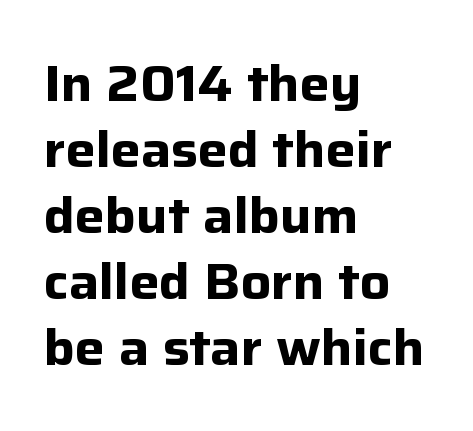
The image shows 50 px bold sans-serif type, upright; set left-aligned, normal line spacing (1.32x), normal letter spacing, not underlined; low stroke contrast and a medium x-height.
